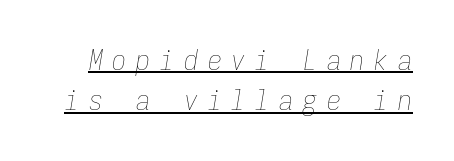
{"italic": "yes", "lean": "right", "slant_degrees": 9, "bold": "no", "weight": "thin", "width": "condensed", "stroke_contrast": "low", "x_height": "medium", "monospaced": "yes", "underline": "yes", "line_spacing": "normal", "line_spacing_ratio": 1.44, "letter_spacing": "wide", "letter_spacing_em": 0.35, "glyph_px": 28}
